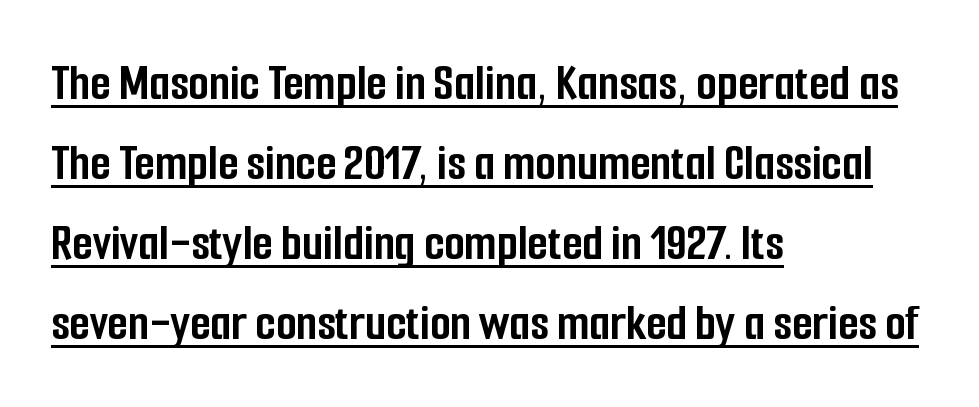
The image shows 53 px semibold, condensed sans-serif type, upright; set left-aligned, normal line spacing (1.51x), normal letter spacing, underlined; low stroke contrast and a medium x-height.
